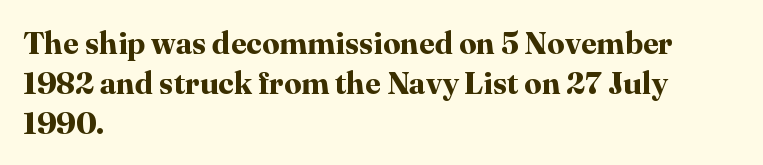
Q: Is the text bold? A: Yes.
Q: Is the text italic (slanted)? A: No, it is upright.
Q: Is the typeface a serif or a sans-serif typeface? A: Serif.
Q: Is the text underlined? A: No.
Q: How is the paragraph aligned? A: Left-aligned.
Q: Is the spacing between letters normal or unusually wide? A: Normal.
Q: Is the spacing between lines tight, normal or loose? A: Normal.
Q: Width (condensed, normal, or wide)? A: Normal.
Q: Stroke contrast? A: High.
Q: x-height? A: Medium.
Q: Monospaced? A: No.
